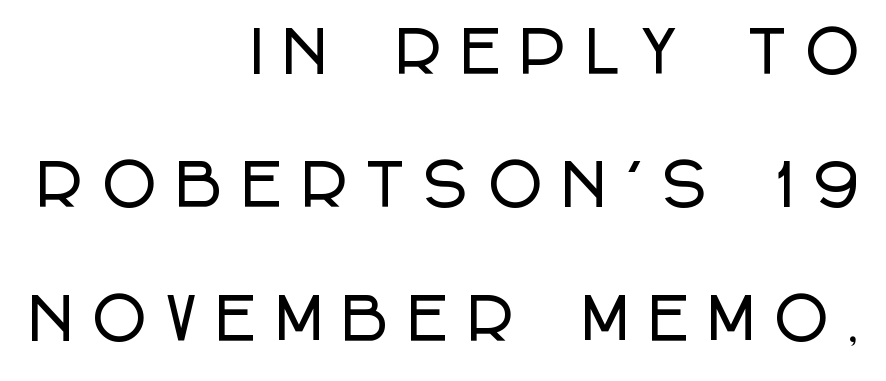
This is the regular roman posture of the typeface. Is this a fixed-width face? No — the glyphs have proportional, varying widths. Words float on clear page, feet unadorned. Visually the block forms a straight wall on the right and a jagged coastline on the left. Vertical spacing — loose.
